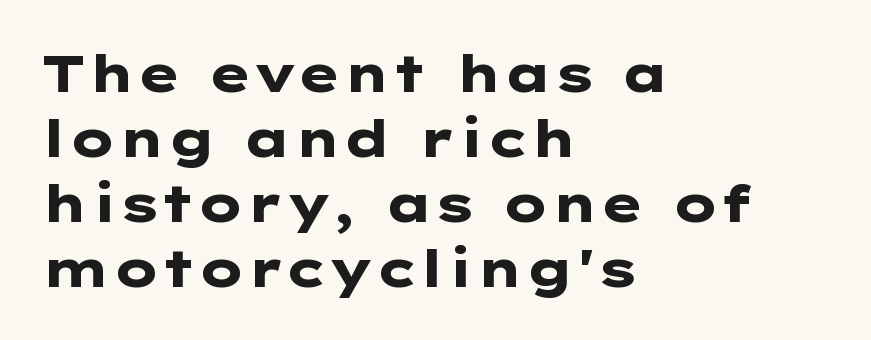
The glyphs have the mass of a bold cut. Students, observe: this is what conventionally led text looks like. Check where the strokes stop: nothing finishes them off — pure sans. The letterforms sit shoulder to shoulder at normal distance.
